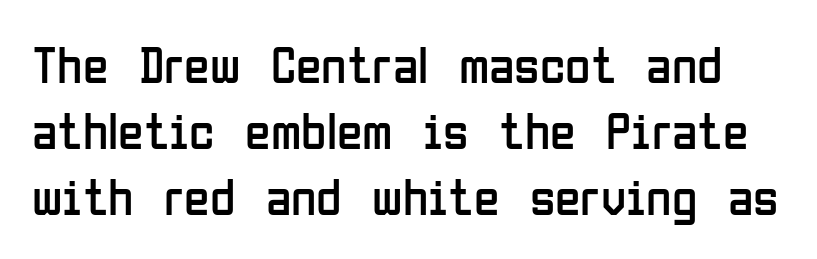
The axis of the letterforms is exactly vertical. You could not count columns in this text — the font is proportionally spaced. The specimen omits any rule beneath the text block's lines. Compared with typical body copy, the letter spacing here is the same. A normal amount of white space separates one row of letters from the next.
